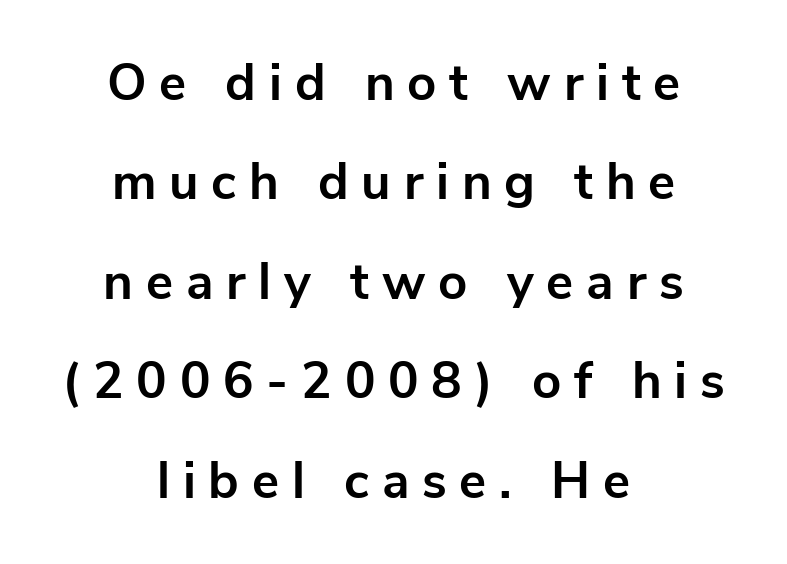
The image shows 51 px bold sans-serif type, upright; set centered, loose line spacing (1.95x), unusually wide letter spacing (+0.25 em), not underlined; low stroke contrast and a medium x-height.
